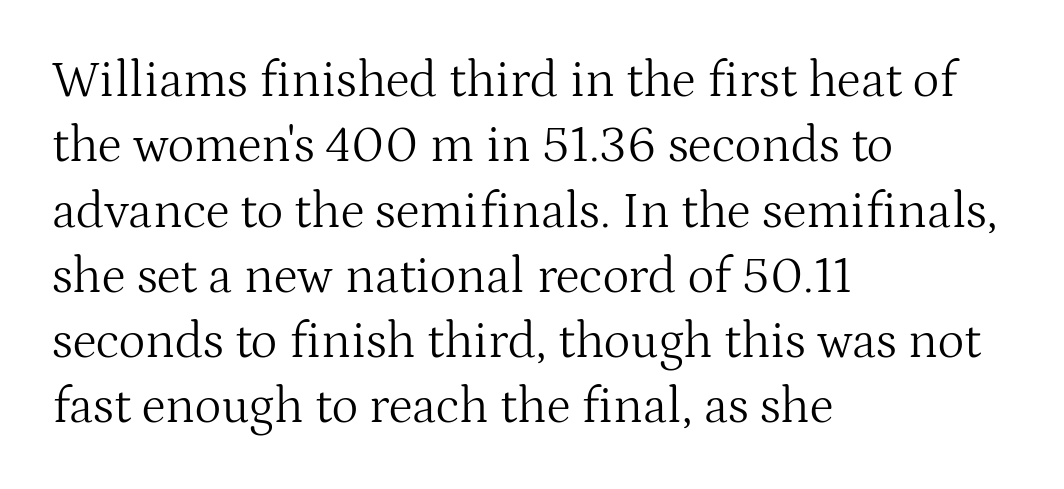
{"serif": "yes", "italic": "no", "bold": "no", "weight": "light", "width": "normal", "stroke_contrast": "medium", "x_height": "medium", "monospaced": "no", "underline": "no", "align": "left", "line_spacing": "normal", "line_spacing_ratio": 1.28, "letter_spacing": "normal", "letter_spacing_em": 0.0, "glyph_px": 51}
